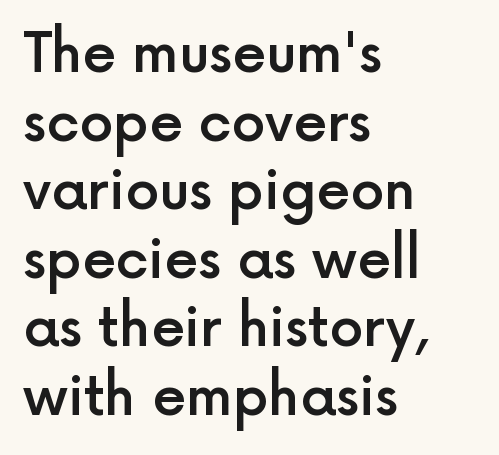
Q: Is the text bold? A: Semi-bold.
Q: Is the text italic (slanted)? A: No, it is upright.
Q: Is the typeface a serif or a sans-serif typeface? A: Sans-serif.
Q: Is the text underlined? A: No.
Q: How is the paragraph aligned? A: Left-aligned.
Q: Is the spacing between letters normal or unusually wide? A: Normal.
Q: Is the spacing between lines tight, normal or loose? A: Normal.
Q: Width (condensed, normal, or wide)? A: Normal.
Q: x-height? A: Medium.
Q: Monospaced? A: No.
